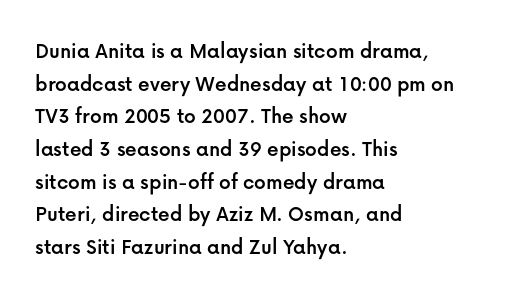
All the whitespace from short lines collects on the right. Standard letterfit; no display-style spreading of the glyphs. The area under the type is left untouched. Characters remain perfectly vertical along every line. If you measured baseline to baseline, you'd find a middling distance.
